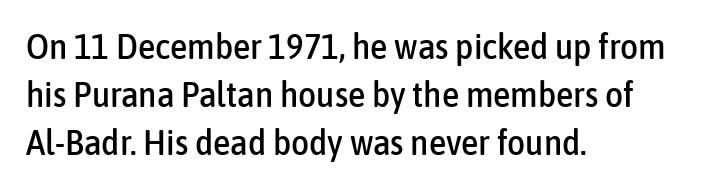
The image shows 35 px condensed sans-serif type, upright; set left-aligned, normal line spacing (1.37x), normal letter spacing, not underlined; low stroke contrast and a medium x-height.
